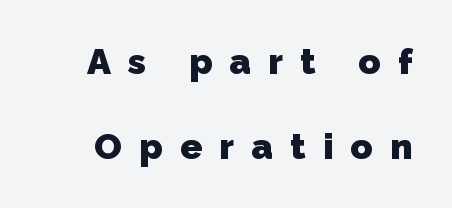
The image shows 36 px heavy sans-serif type; set loose line spacing (2.35x), unusually wide letter spacing (+0.48 em), not underlined; low stroke contrast and a medium x-height.
